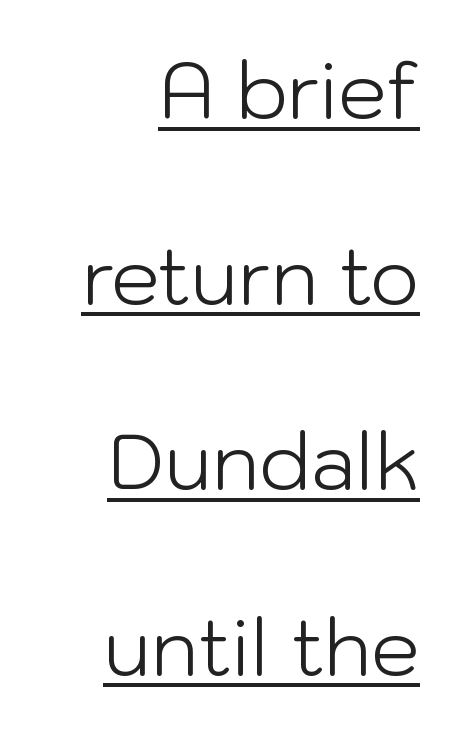
{"serif": "no", "italic": "no", "bold": "no", "weight": "light", "width": "normal", "stroke_contrast": "low", "x_height": "medium", "monospaced": "no", "underline": "yes", "align": "right", "line_spacing": "loose", "line_spacing_ratio": 2.41, "letter_spacing": "normal", "letter_spacing_em": 0.0, "glyph_px": 77}
